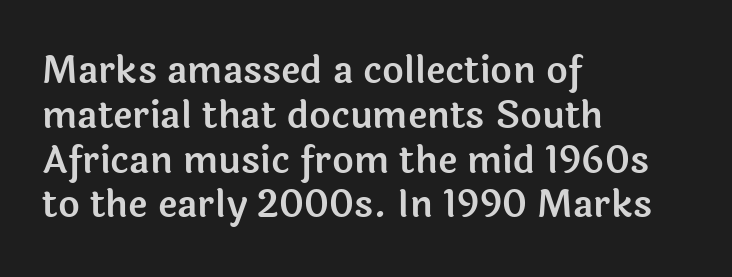
Q: Is the text italic (slanted)? A: No, it is upright.
Q: Is the typeface a serif or a sans-serif typeface? A: Sans-serif.
Q: Is the text underlined? A: No.
Q: How is the paragraph aligned? A: Left-aligned.
Q: Is the spacing between letters normal or unusually wide? A: Normal.
Q: Width (condensed, normal, or wide)? A: Normal.
Q: x-height? A: Medium.
Q: Monospaced? A: No.
